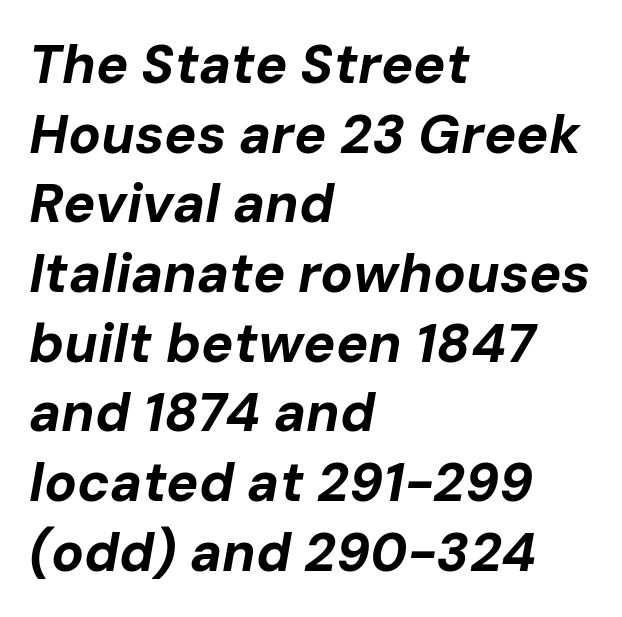
Q: Is the text bold? A: Yes.
Q: Is the text italic (slanted)? A: Yes, it leans right by about 10 degrees.
Q: Is the text underlined? A: No.
Q: How is the paragraph aligned? A: Left-aligned.
Q: Is the spacing between letters normal or unusually wide? A: Normal.
Q: Is the spacing between lines tight, normal or loose? A: Normal.
Q: Width (condensed, normal, or wide)? A: Normal.
Q: Stroke contrast? A: Low.
Q: x-height? A: Medium.
Q: Monospaced? A: No.
